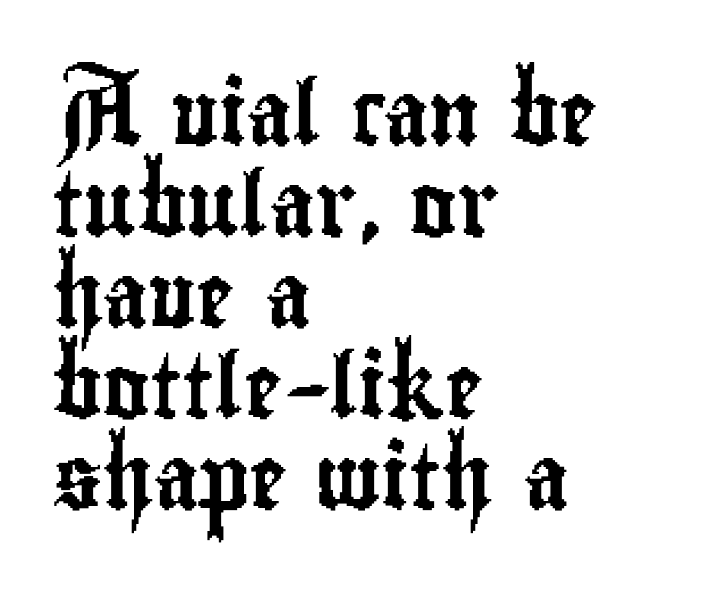
Is the letter spacing exaggerated? No — it looks like the ordinary default. You could not count columns in this text — the font is proportionally spaced. The vertical gap from one line to the next is medium. The paragraph has a hard left edge and a soft right edge. Letters rest on an invisible, unmarked baseline.
